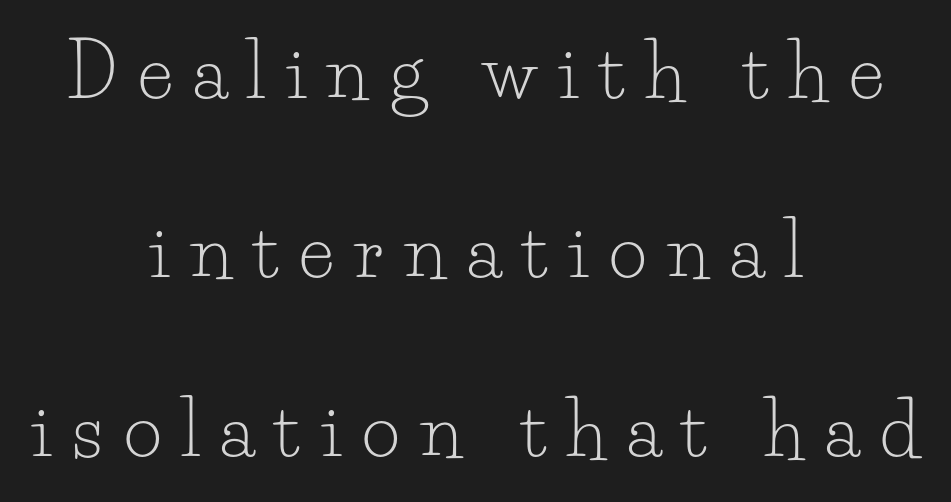
The image shows 74 px light serif type, upright; set centered, loose line spacing (2.42x), unusually wide letter spacing (+0.28 em), not underlined; low stroke contrast and a small x-height.
